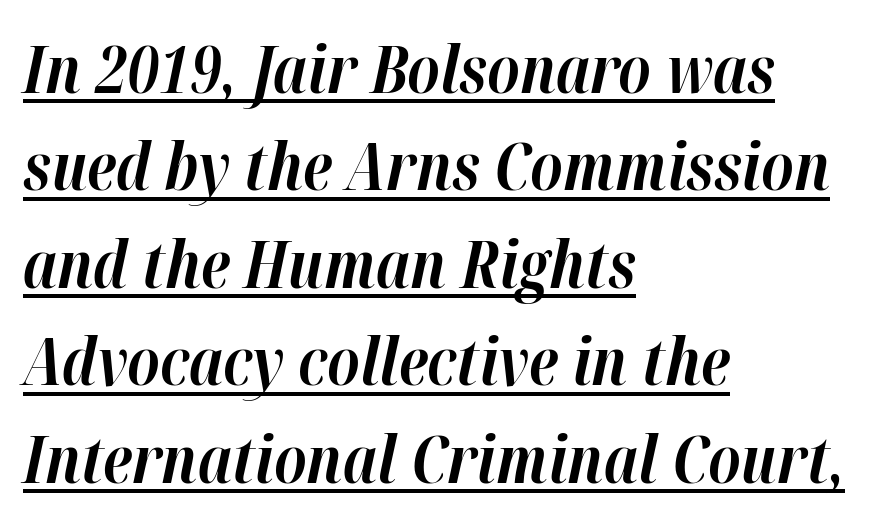
Q: Is the text bold? A: Yes.
Q: Is the text italic (slanted)? A: Yes, it leans right by about 12 degrees.
Q: Is the text underlined? A: Yes.
Q: How is the paragraph aligned? A: Left-aligned.
Q: Is the spacing between letters normal or unusually wide? A: Normal.
Q: Is the spacing between lines tight, normal or loose? A: Normal.
Q: Width (condensed, normal, or wide)? A: Normal.
Q: Stroke contrast? A: High.
Q: x-height? A: Medium.
Q: Monospaced? A: No.
